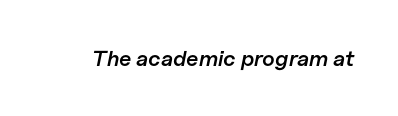
The image shows 22 px text type, italic (leaning right); set normal letter spacing, not underlined.
